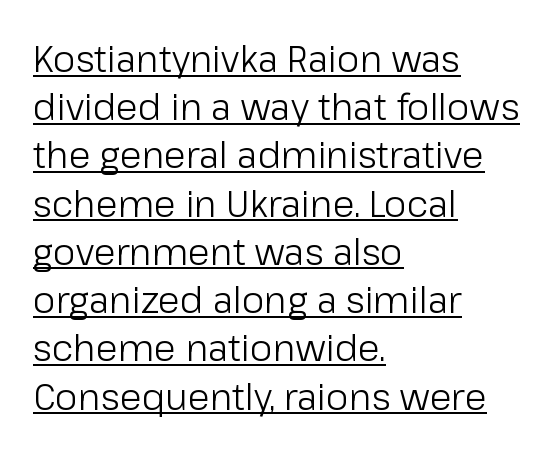
{"serif": "no", "italic": "no", "bold": "no", "weight": "light", "width": "normal", "stroke_contrast": "low", "x_height": "medium", "monospaced": "no", "underline": "yes", "align": "left", "line_spacing": "normal", "line_spacing_ratio": 1.34, "letter_spacing": "normal", "letter_spacing_em": 0.0, "glyph_px": 36}
